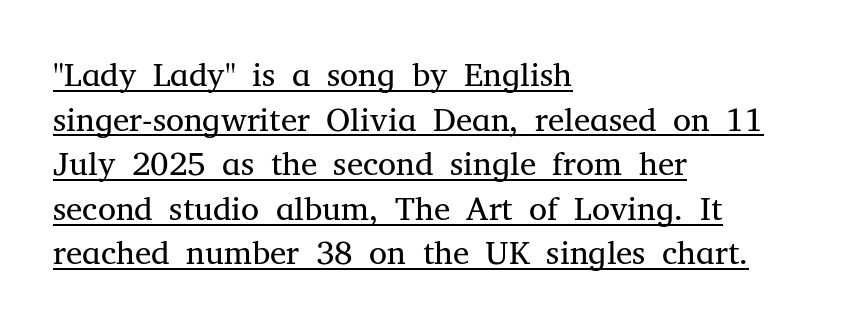
{"serif": "yes", "italic": "no", "bold": "no", "weight": "regular", "width": "normal", "stroke_contrast": "medium", "x_height": "medium", "monospaced": "no", "underline": "yes", "align": "left", "line_spacing": "normal", "line_spacing_ratio": 1.35, "letter_spacing": "normal", "letter_spacing_em": 0.0, "glyph_px": 33}
